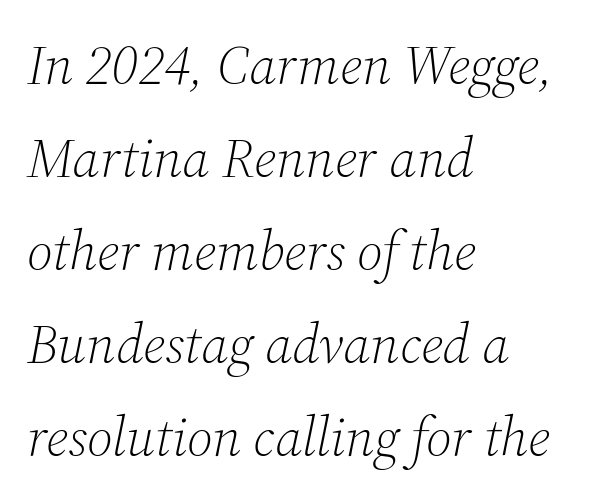
{"serif": "yes", "italic": "yes", "lean": "right", "slant_degrees": 12, "bold": "no", "weight": "light", "width": "normal", "stroke_contrast": "medium", "x_height": "medium", "monospaced": "no", "underline": "no", "align": "left", "line_spacing": "normal", "line_spacing_ratio": 1.69, "letter_spacing": "normal", "letter_spacing_em": 0.0, "glyph_px": 55}
